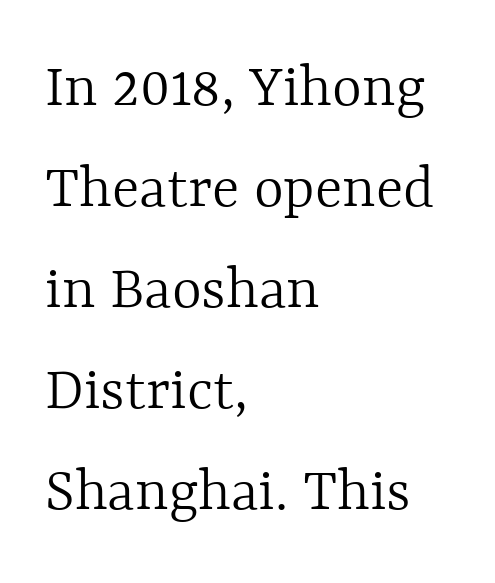
The image shows 64 px light type, upright; set left-aligned, normal line spacing (1.58x), normal letter spacing, not underlined; a medium x-height.
